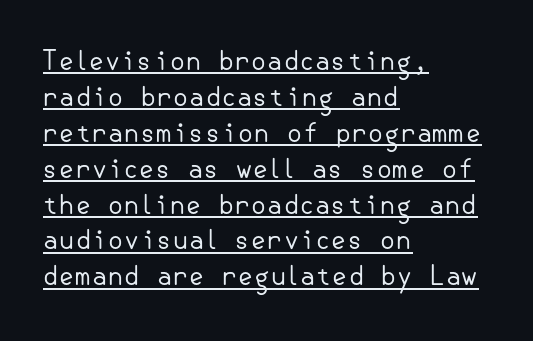
The image shows 26 px text type, upright; set left-aligned, normal line spacing (1.38x), normal letter spacing, underlined.
